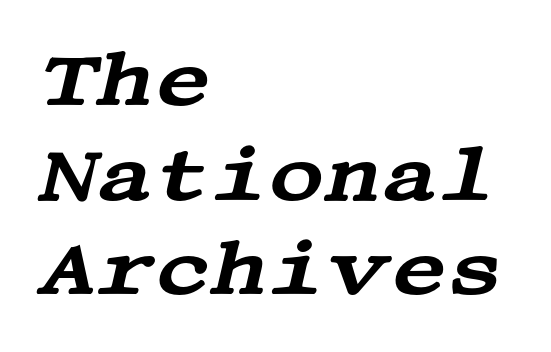
Does the copy run flush right? No — it runs flush left. Nothing unusual about the tracking: characters are spaced as the font intends. Check under the words: just untouched page. Is this a sans? No — the strokes have serifs. Observe the lean: these are italic letterforms.
